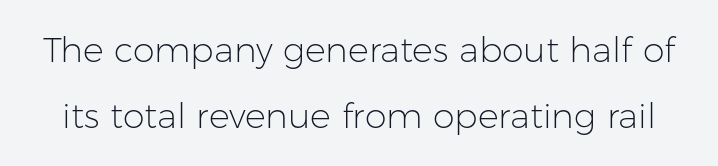
{"serif": "no", "italic": "no", "bold": "no", "weight": "light", "width": "normal", "stroke_contrast": "low", "x_height": "medium", "monospaced": "no", "underline": "no", "line_spacing_ratio": 1.89, "letter_spacing": "normal", "letter_spacing_em": 0.0, "glyph_px": 35}
